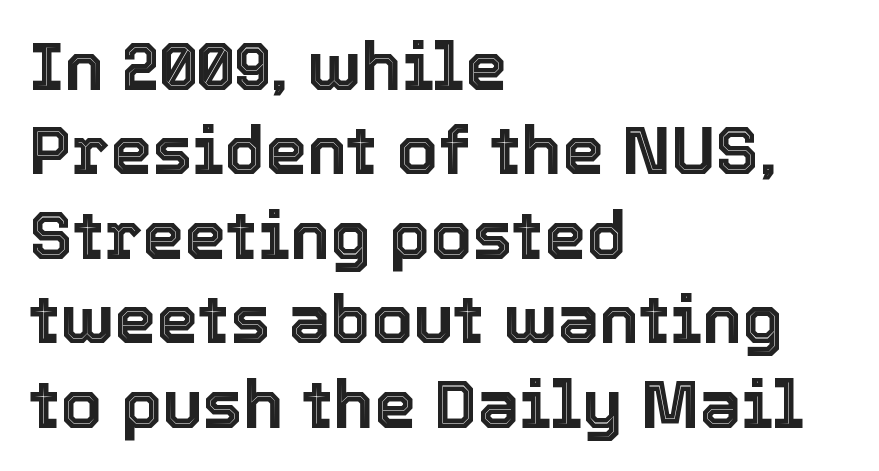
Q: Is the text italic (slanted)? A: No, it is upright.
Q: Is the text underlined? A: No.
Q: How is the paragraph aligned? A: Left-aligned.
Q: Is the spacing between letters normal or unusually wide? A: Normal.
Q: Is the spacing between lines tight, normal or loose? A: Normal.
Q: Width (condensed, normal, or wide)? A: Normal.
Q: x-height? A: Medium.
Q: Monospaced? A: No.
